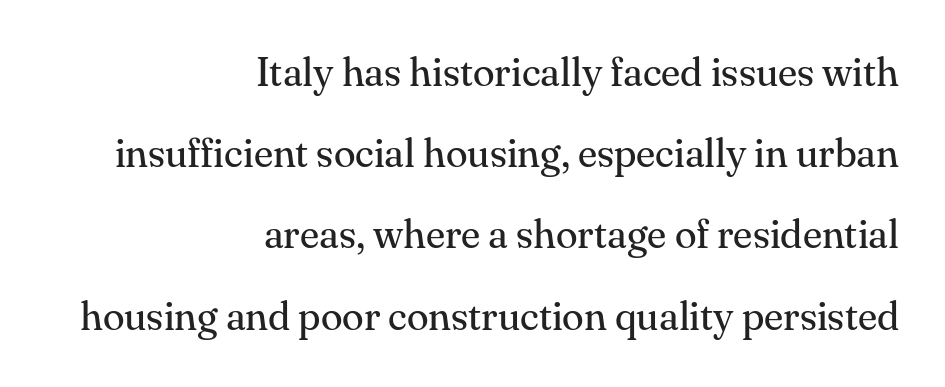
{"serif": "yes", "italic": "no", "bold": "no", "weight": "regular", "width": "normal", "stroke_contrast": "medium", "x_height": "small", "monospaced": "no", "underline": "no", "align": "right", "line_spacing": "loose", "line_spacing_ratio": 2.03, "letter_spacing": "normal", "letter_spacing_em": 0.0, "glyph_px": 40}
